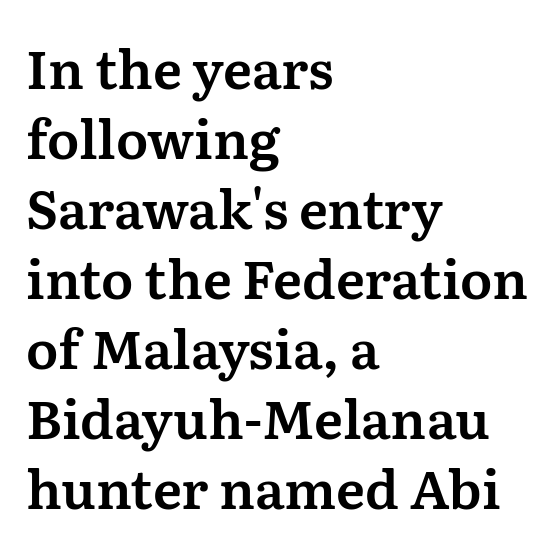
The image shows 53 px serif type, upright; set left-aligned, normal line spacing (1.32x), normal letter spacing, not underlined; medium stroke contrast and a medium x-height.
